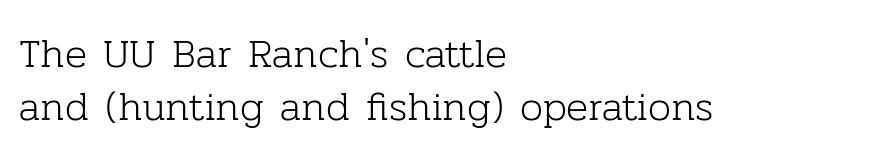
Q: Is the text bold? A: No.
Q: Is the text italic (slanted)? A: No, it is upright.
Q: Is the typeface a serif or a sans-serif typeface? A: Serif.
Q: Is the text underlined? A: No.
Q: How is the paragraph aligned? A: Left-aligned.
Q: Is the spacing between letters normal or unusually wide? A: Normal.
Q: Is the spacing between lines tight, normal or loose? A: Normal.
Q: Width (condensed, normal, or wide)? A: Normal.
Q: Stroke contrast? A: Low.
Q: x-height? A: Medium.
Q: Monospaced? A: No.
